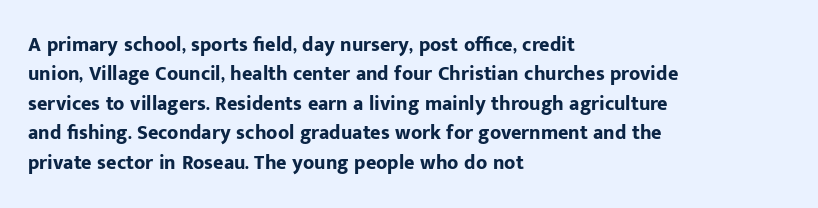
The image shows 20 px bold type, upright; set left-aligned, normal line spacing (1.47x), normal letter spacing, not underlined.
